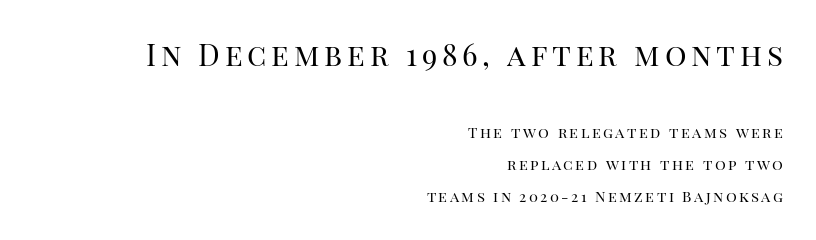
Q: Is the text bold? A: No.
Q: Is the text italic (slanted)? A: No, it is upright.
Q: Is the typeface a serif or a sans-serif typeface? A: Serif.
Q: Is the text underlined? A: No.
Q: How is the paragraph aligned? A: Right-aligned.
Q: Is the spacing between lines tight, normal or loose? A: Loose.
Q: Which block of text is set in a larger size, the first (top) or the second (bottom)? A: The first (top) one.
Q: Width (condensed, normal, or wide)? A: Normal.
Q: Stroke contrast? A: High.
Q: x-height? A: Large.
Q: Monospaced? A: No.
